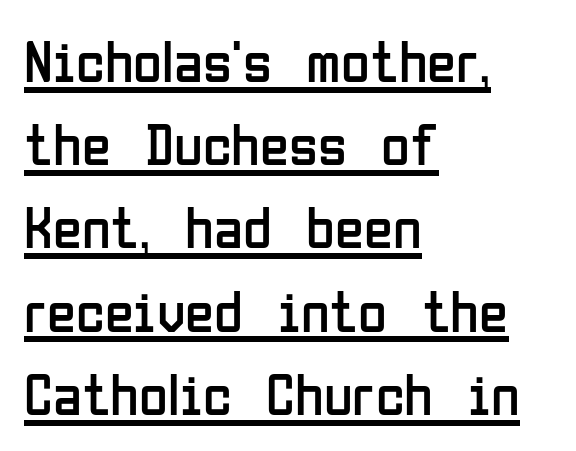
{"serif": "no", "italic": "no", "bold": "no", "weight": "regular", "width": "condensed", "stroke_contrast": "low", "x_height": "medium", "monospaced": "no", "underline": "yes", "align": "left", "line_spacing": "normal", "line_spacing_ratio": 1.41, "letter_spacing": "normal", "letter_spacing_em": 0.0, "glyph_px": 59}
